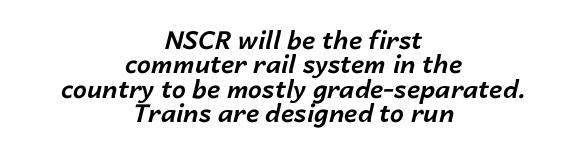
The image shows 25 px bold type, italic (leaning right); set centered, tight line spacing (0.98x), normal letter spacing, not underlined.
